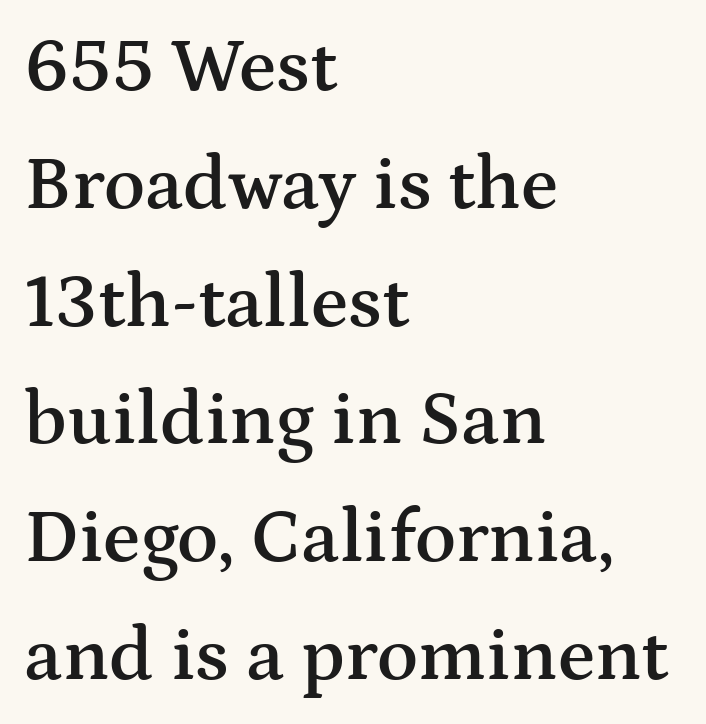
The image shows 76 px semibold, wide serif type, upright; set left-aligned, normal line spacing (1.55x), normal letter spacing, not underlined; medium stroke contrast and a medium x-height.
